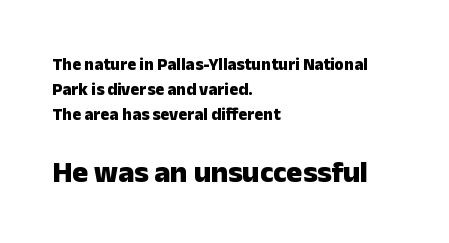
Q: Is the text bold? A: Yes.
Q: Is the text italic (slanted)? A: No, it is upright.
Q: Is the typeface a serif or a sans-serif typeface? A: Sans-serif.
Q: Is the text underlined? A: No.
Q: How is the paragraph aligned? A: Left-aligned.
Q: Is the spacing between letters normal or unusually wide? A: Normal.
Q: Is the spacing between lines tight, normal or loose? A: Normal.
Q: Which block of text is set in a larger size, the first (top) or the second (bottom)? A: The second (bottom) one.
Q: Width (condensed, normal, or wide)? A: Normal.
Q: Stroke contrast? A: Low.
Q: x-height? A: Medium.
Q: Monospaced? A: No.
